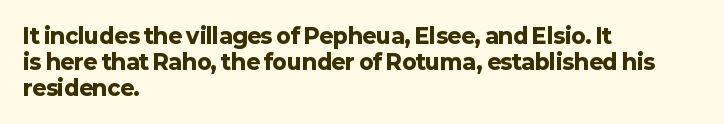
{"italic": "no", "bold": "yes", "underline": "no", "align": "left", "line_spacing_ratio": 1.23, "letter_spacing": "normal", "letter_spacing_em": 0.0, "glyph_px": 21}
